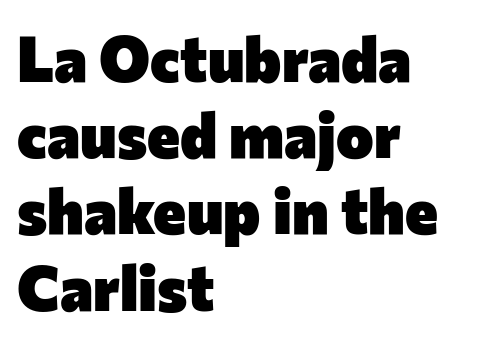
The rendering keeps characters at their native spacing. This rendering features lettering with no underline. The passage is arranged the way most books set body copy — flush left. These lines carry a lot of weight — the face is fully bold. Spacing verdict: proportional, widths tailored to each character. Does the type have serifs? No, each stem ends abruptly.
